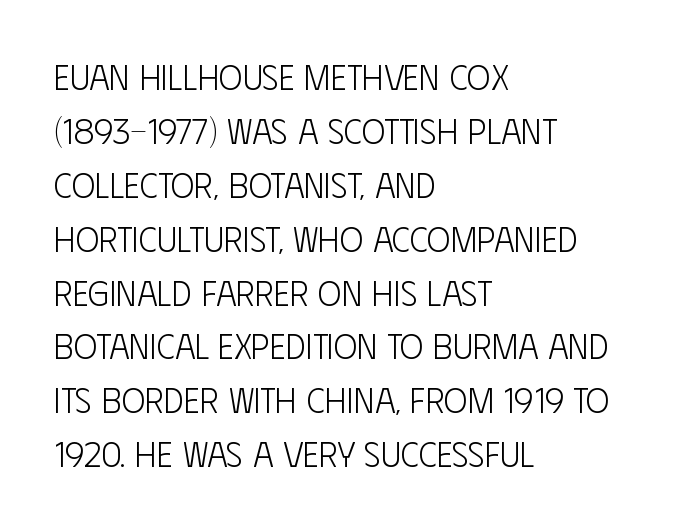
The image shows 35 px light, condensed sans-serif type, upright; set left-aligned, normal line spacing (1.54x), normal letter spacing, not underlined; low stroke contrast and a large x-height.
